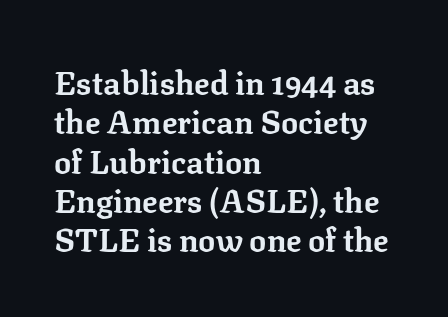
{"serif": "yes", "italic": "no", "bold": "yes", "weight": "bold", "width": "normal", "stroke_contrast": "low", "x_height": "medium", "monospaced": "no", "underline": "no", "align": "left", "line_spacing_ratio": 1.23, "letter_spacing": "normal", "letter_spacing_em": 0.0, "glyph_px": 32}
